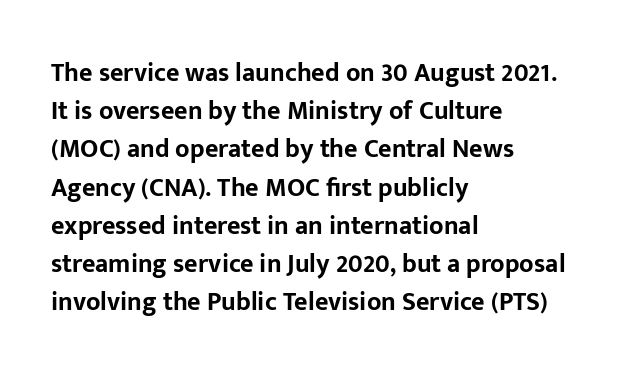
The image shows 26 px bold type, upright; set left-aligned, normal line spacing (1.47x), normal letter spacing, not underlined.
